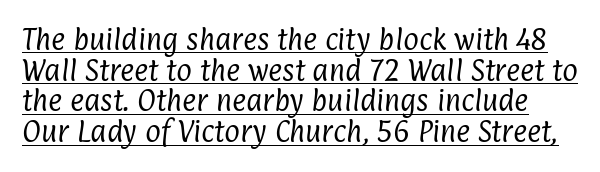
Nothing unusual about the tracking: characters are spaced as the font intends. The strokes carry an ordinary text weight at most. A rule runs beneath these lines of type. Regarding leading, the lines here are spaced in the standard way.
